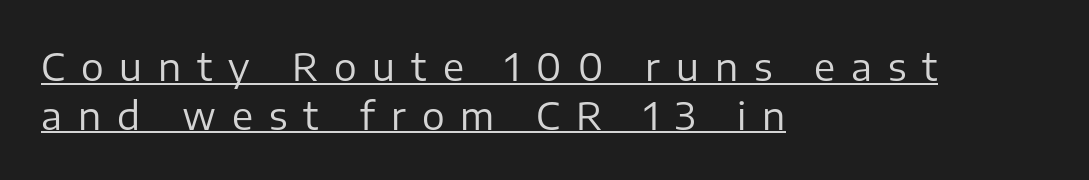
Q: Is the text bold? A: No.
Q: Is the text italic (slanted)? A: No, it is upright.
Q: Is the typeface a serif or a sans-serif typeface? A: Sans-serif.
Q: Is the text underlined? A: Yes.
Q: How is the paragraph aligned? A: Left-aligned.
Q: Is the spacing between letters normal or unusually wide? A: Unusually wide.
Q: Is the spacing between lines tight, normal or loose? A: Normal.
Q: Width (condensed, normal, or wide)? A: Normal.
Q: Stroke contrast? A: Low.
Q: x-height? A: Medium.
Q: Monospaced? A: No.
